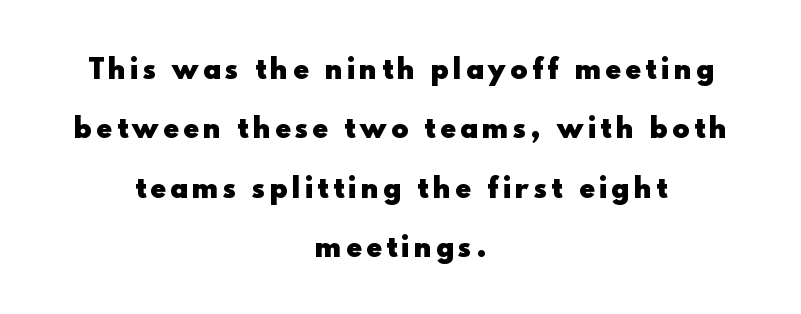
{"italic": "no", "bold": "yes", "underline": "no", "align": "center", "line_spacing": "loose", "line_spacing_ratio": 2.28, "glyph_px": 26}
